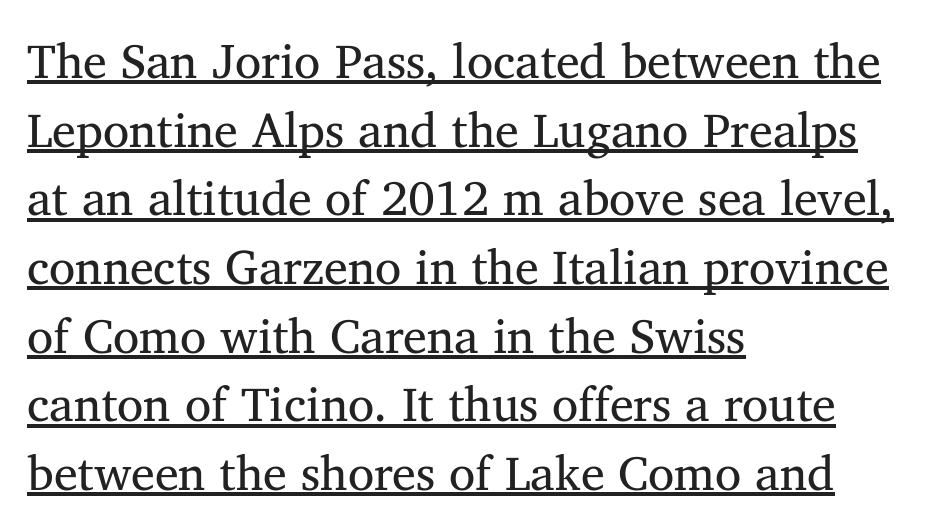
{"serif": "yes", "italic": "no", "bold": "no", "weight": "regular", "width": "normal", "stroke_contrast": "medium", "x_height": "medium", "monospaced": "no", "underline": "yes", "align": "left", "line_spacing": "normal", "line_spacing_ratio": 1.43, "letter_spacing": "normal", "letter_spacing_em": 0.0, "glyph_px": 48}
